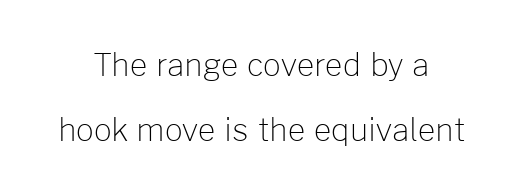
The leading is generous, giving the passage an open texture. Rule under the text: the space is simply empty. These lines are centered, leaving both edges ragged. Unlike italic type, these characters show no tilt at all. In terms of letterspacing, this is plain default setting.
